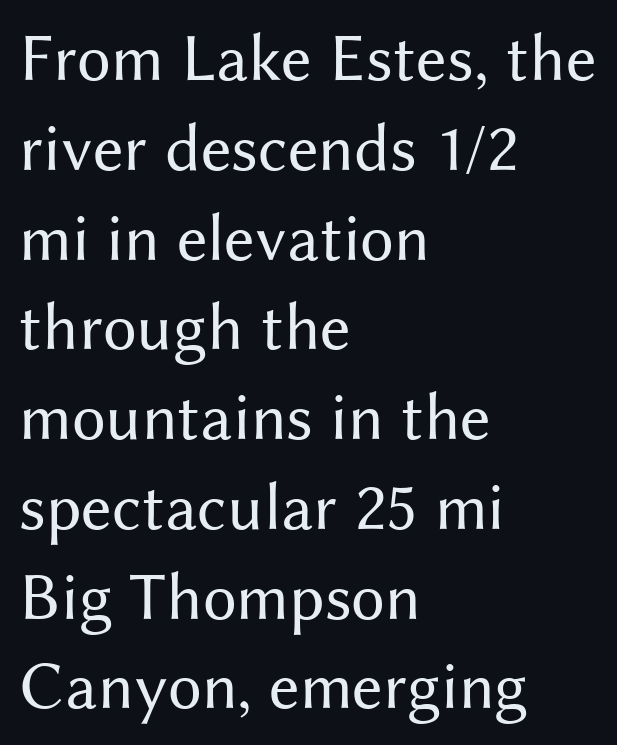
{"serif": "no", "italic": "no", "bold": "no", "weight": "regular", "width": "normal", "stroke_contrast": "medium", "x_height": "medium", "monospaced": "no", "underline": "no", "align": "left", "line_spacing": "normal", "line_spacing_ratio": 1.32, "letter_spacing": "normal", "letter_spacing_em": 0.0, "glyph_px": 68}
